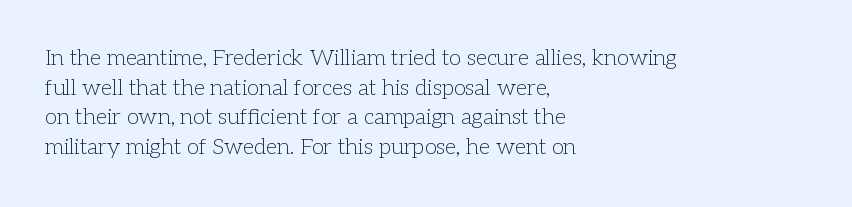
{"italic": "no", "bold": "no", "underline": "no", "align": "left", "line_spacing": "normal", "line_spacing_ratio": 1.35, "letter_spacing": "normal", "letter_spacing_em": 0.0, "glyph_px": 22}
